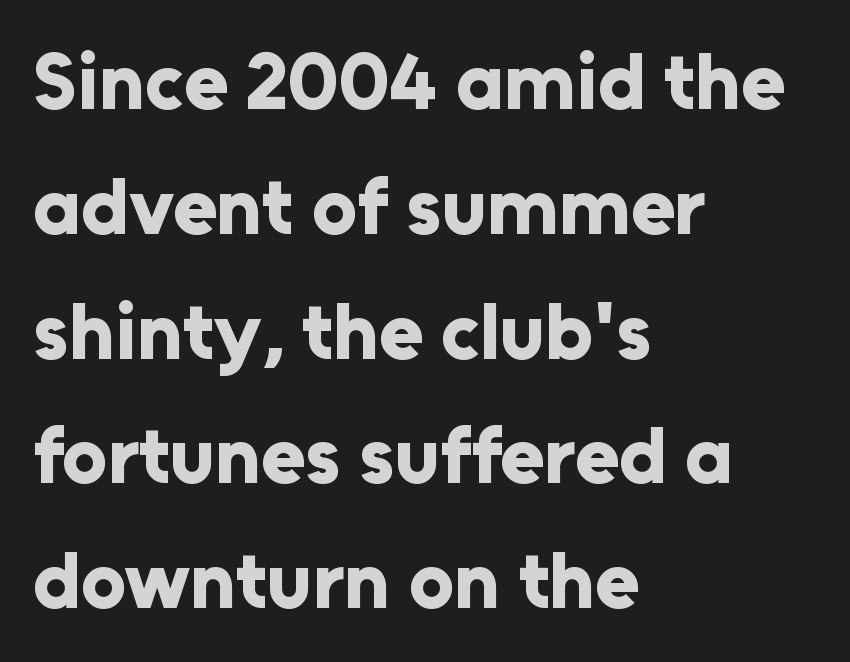
{"serif": "no", "italic": "no", "bold": "yes", "weight": "bold", "width": "normal", "stroke_contrast": "low", "x_height": "medium", "monospaced": "no", "underline": "no", "align": "left", "line_spacing": "normal", "line_spacing_ratio": 1.56, "letter_spacing": "normal", "letter_spacing_em": 0.0, "glyph_px": 80}
